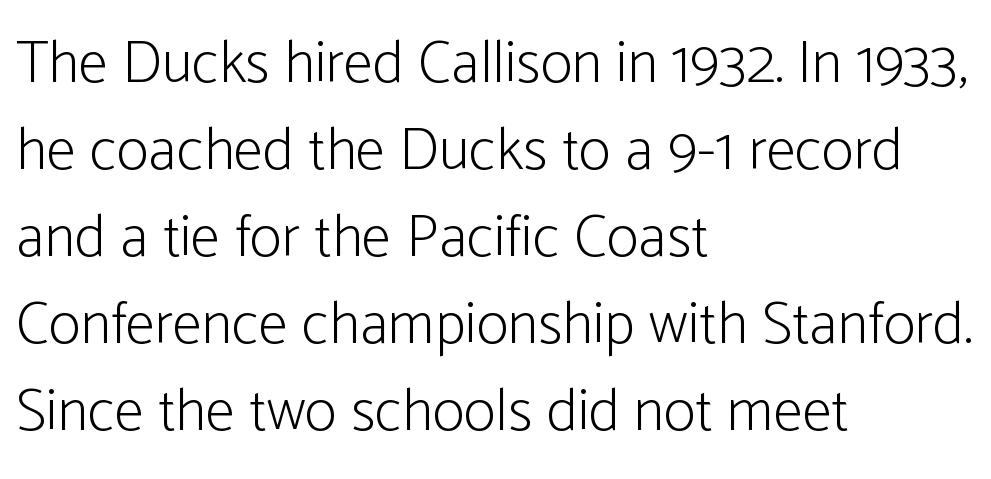
The image shows 60 px light, condensed sans-serif type, upright; set left-aligned, normal line spacing (1.45x), normal letter spacing, not underlined; low stroke contrast and a medium x-height.
